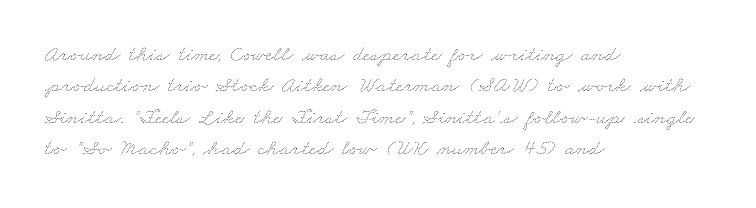
The face used here is rendered with its standard letterfit. Underlining? Definitely not there. The rows are spaced the way most documents space them. Caption: multi-line text, flush left, ragged right.
